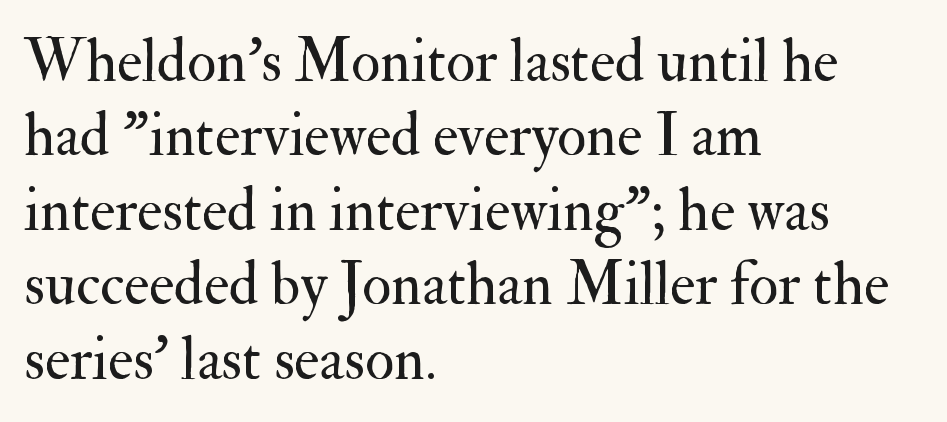
Just letters on the line, the space beneath them empty. You can tell from the footed stems that serif type was used. Do the characters align in a grid? No, the font is proportional. No extra tracking has been applied to these lines. The typeface has the unassuming heft of standard copy or less. The specimen reads as upright at a glance.
